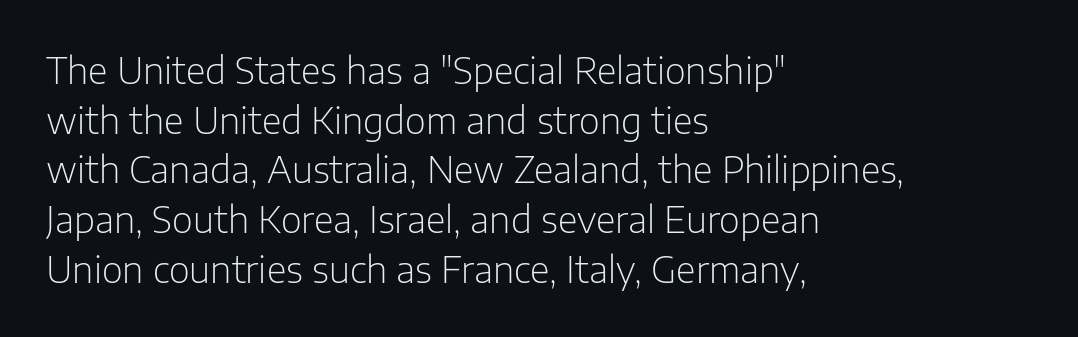
Bold? No — there's no thickening of the strokes. Italic: no, the glyphs are upright roman. A normal amount of white space separates one row of letters from the next. A classic flush-left, rag-right setting is used for this passage. The baseline area is clear.
